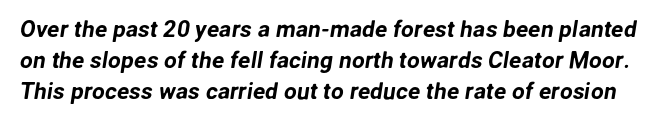
{"underline": "no", "line_spacing": "normal", "line_spacing_ratio": 1.35, "letter_spacing": "normal", "letter_spacing_em": 0.0, "glyph_px": 23}
